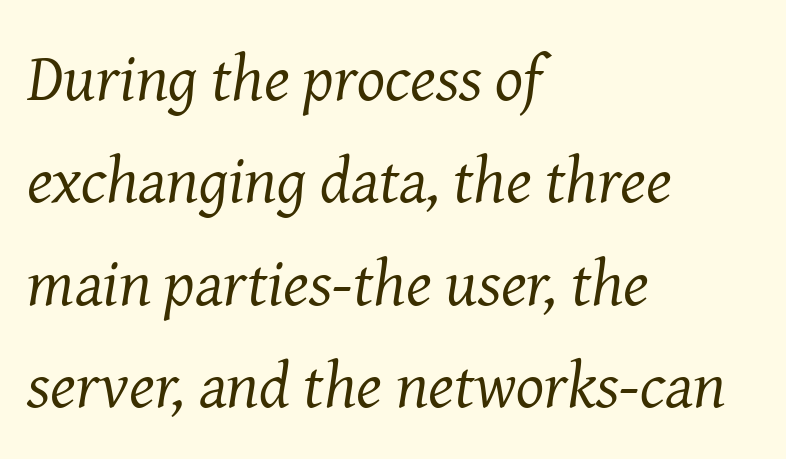
Q: Is the text bold? A: No.
Q: Is the text italic (slanted)? A: Yes, it leans right by about 8 degrees.
Q: Is the typeface a serif or a sans-serif typeface? A: Serif.
Q: Is the text underlined? A: No.
Q: How is the paragraph aligned? A: Left-aligned.
Q: Is the spacing between letters normal or unusually wide? A: Normal.
Q: Is the spacing between lines tight, normal or loose? A: Normal.
Q: Width (condensed, normal, or wide)? A: Normal.
Q: Stroke contrast? A: Medium.
Q: x-height? A: Medium.
Q: Monospaced? A: No.
